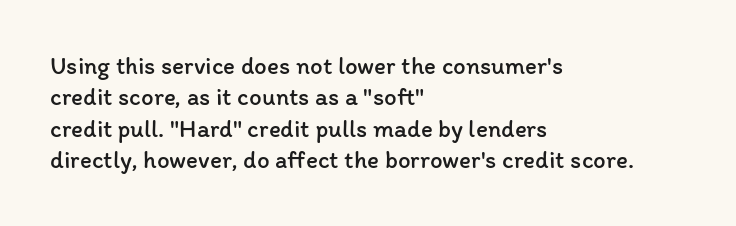
Q: Is the text bold? A: No.
Q: Is the text italic (slanted)? A: No, it is upright.
Q: Is the text underlined? A: No.
Q: How is the paragraph aligned? A: Left-aligned.
Q: Is the spacing between letters normal or unusually wide? A: Normal.
Q: Is the spacing between lines tight, normal or loose? A: Normal.
